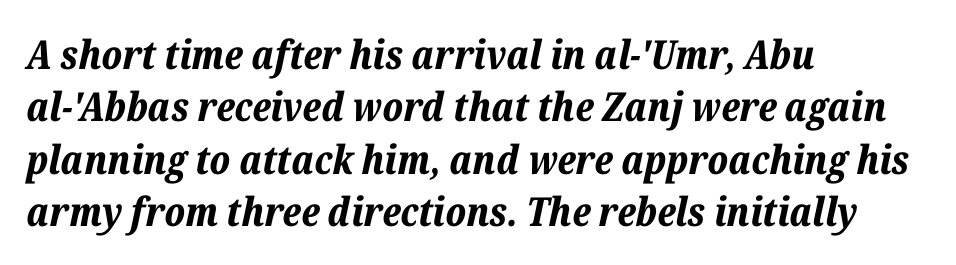
The image shows 40 px bold type, italic (leaning right); set left-aligned, normal line spacing (1.31x), normal letter spacing, not underlined; low stroke contrast and a medium x-height.
